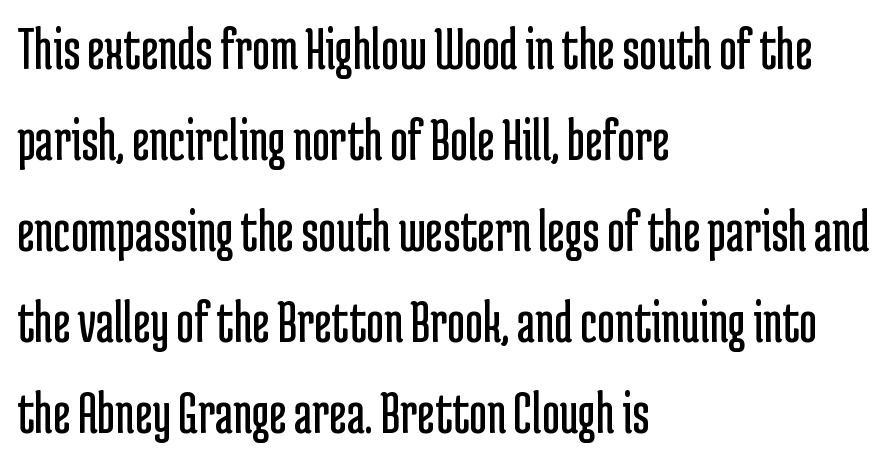
The image shows 61 px regular-weight, condensed sans-serif type, upright; set left-aligned, normal line spacing (1.49x), normal letter spacing, not underlined; low stroke contrast and a medium x-height.
